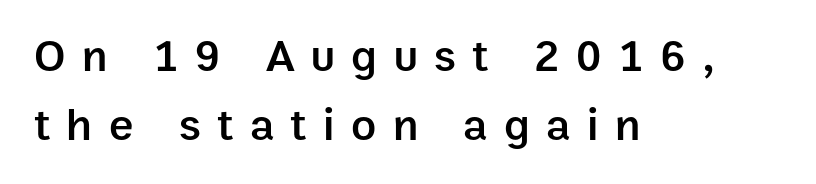
The image shows 46 px semibold sans-serif type, upright; set left-aligned, normal line spacing (1.5x), unusually wide letter spacing (+0.36 em), not underlined; low stroke contrast and a medium x-height.
